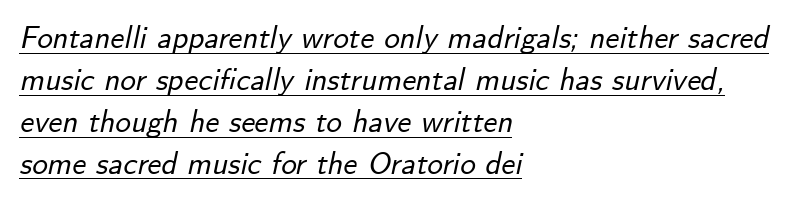
Varying glyph widths throughout — classic text-font behaviour. A typesetter would mark this as italic. The passage is arranged the way most books set body copy — flush left. Somebody hit Ctrl+U on this one — the words are underlined. Look at the tracking — it's just the regular setting, nothing added. The designer left line spacing at the default.
